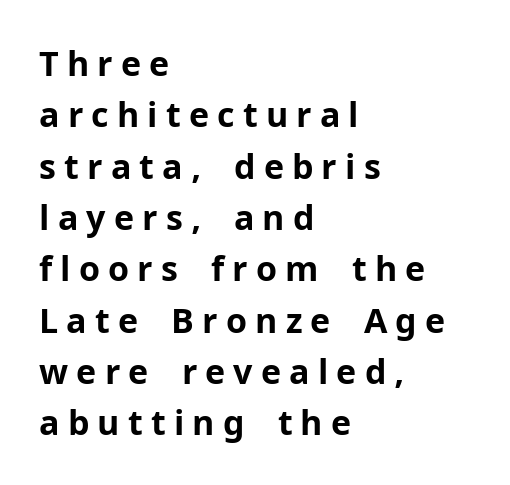
The image shows 34 px bold sans-serif type, upright; set left-aligned, normal line spacing (1.51x), unusually wide letter spacing (+0.24 em), not underlined; low stroke contrast and a medium x-height.
